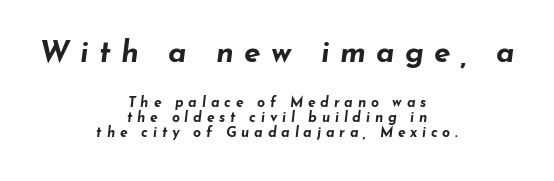
Q: Is the text bold? A: Yes.
Q: Is the text italic (slanted)? A: Yes, it leans right by about 7 degrees.
Q: Is the text underlined? A: No.
Q: How is the paragraph aligned? A: Centered.
Q: Is the spacing between letters normal or unusually wide? A: Unusually wide.
Q: Is the spacing between lines tight, normal or loose? A: Tight.
Q: Which block of text is set in a larger size, the first (top) or the second (bottom)? A: The first (top) one.
Q: Width (condensed, normal, or wide)? A: Wide.
Q: Stroke contrast? A: Low.
Q: x-height? A: Small.
Q: Monospaced? A: No.
